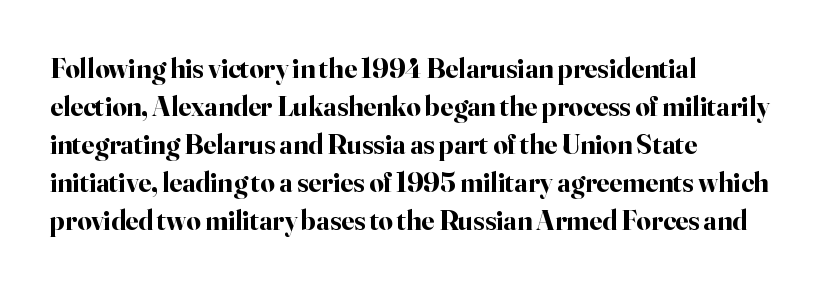
{"serif": "yes", "italic": "no", "bold": "yes", "weight": "bold", "width": "normal", "stroke_contrast": "high", "x_height": "small", "monospaced": "no", "underline": "no", "align": "left", "line_spacing": "normal", "line_spacing_ratio": 1.36, "letter_spacing": "normal", "letter_spacing_em": 0.0, "glyph_px": 28}
